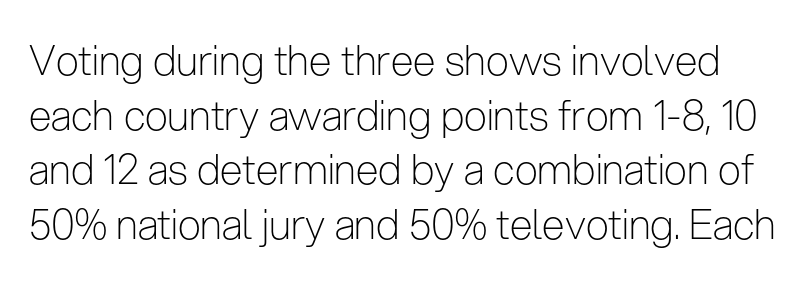
Stems here are at most as thick as an everyday book face. Are there feet on the stems? There aren't — it's a sans. A typesetter would call this proportional, since set widths differ per character. Whoever set this chose a conventional vertical rhythm.
